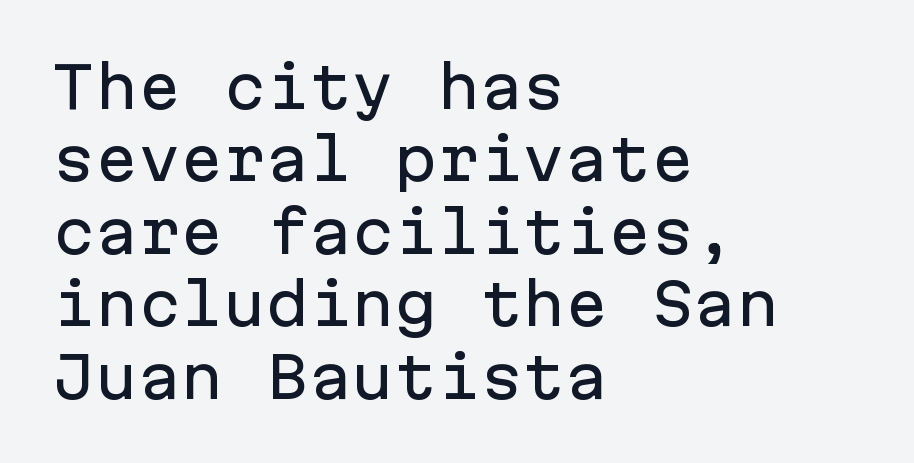
The image shows 57 px sans-serif type, upright, monospaced; set left-aligned, normal line spacing (1.27x), normal letter spacing, not underlined; low stroke contrast and a medium x-height.
